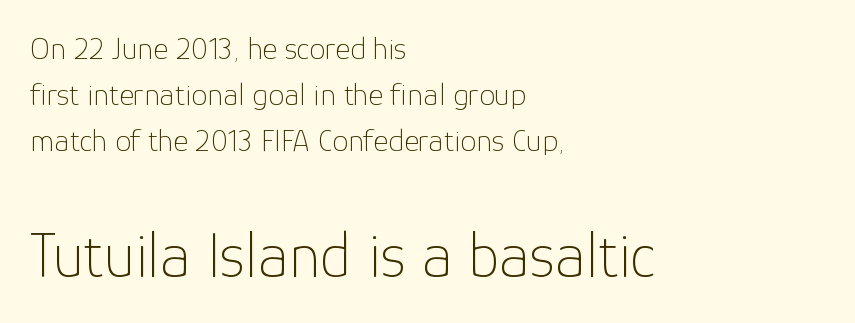
The image shows 64 px thin sans-serif type, upright; set left-aligned, normal line spacing (1.44x), normal letter spacing, not underlined; the second (bottom) block is 2.0x larger; low stroke contrast and a medium x-height.
